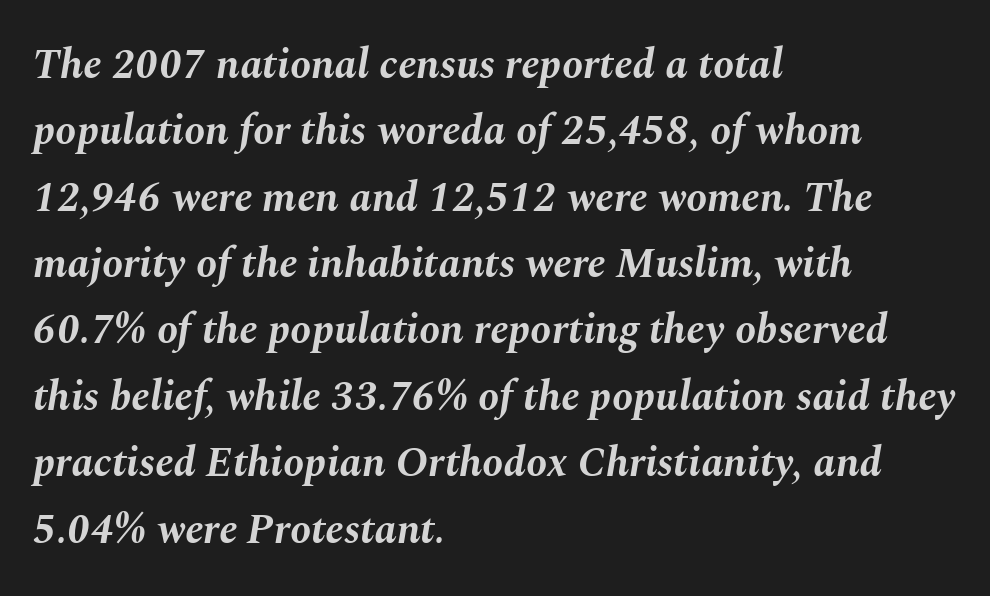
The image shows 42 px bold type, italic (leaning right); set left-aligned, normal line spacing (1.58x), normal letter spacing, not underlined; medium stroke contrast and a medium x-height.
